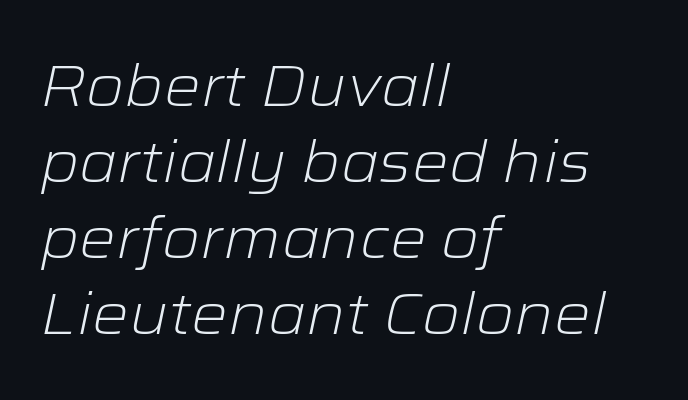
{"italic": "yes", "lean": "right", "slant_degrees": 12, "bold": "no", "weight": "light", "width": "wide", "stroke_contrast": "low", "x_height": "medium", "monospaced": "no", "underline": "no", "align": "left", "line_spacing": "normal", "line_spacing_ratio": 1.31, "letter_spacing": "normal", "letter_spacing_em": 0.0, "glyph_px": 58}
